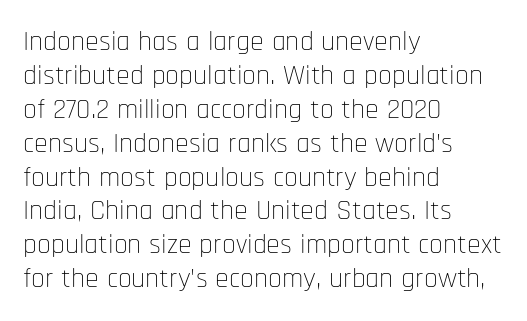
Q: Is the text bold? A: No.
Q: Is the text italic (slanted)? A: No, it is upright.
Q: Is the typeface a serif or a sans-serif typeface? A: Sans-serif.
Q: Is the text underlined? A: No.
Q: How is the paragraph aligned? A: Left-aligned.
Q: Is the spacing between letters normal or unusually wide? A: Normal.
Q: Width (condensed, normal, or wide)? A: Condensed.
Q: Stroke contrast? A: Low.
Q: x-height? A: Large.
Q: Monospaced? A: No.
